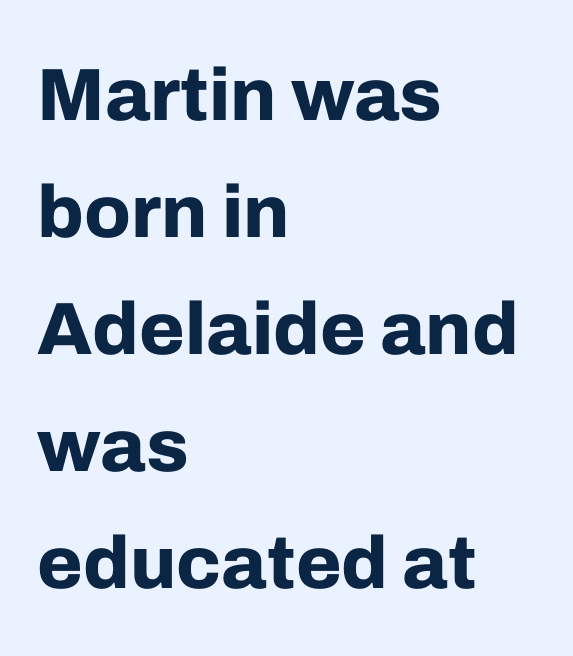
Q: Is the text bold? A: Yes.
Q: Is the text italic (slanted)? A: No, it is upright.
Q: Is the typeface a serif or a sans-serif typeface? A: Sans-serif.
Q: Is the text underlined? A: No.
Q: How is the paragraph aligned? A: Left-aligned.
Q: Is the spacing between letters normal or unusually wide? A: Normal.
Q: Is the spacing between lines tight, normal or loose? A: Normal.
Q: Width (condensed, normal, or wide)? A: Normal.
Q: Stroke contrast? A: Low.
Q: x-height? A: Medium.
Q: Monospaced? A: No.
